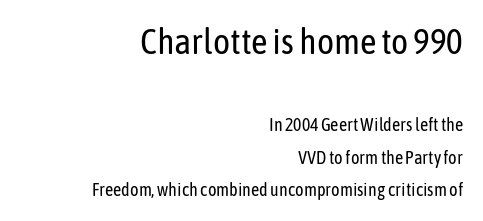
{"serif": "no", "italic": "no", "bold": "no", "weight": "regular", "width": "condensed", "stroke_contrast": "low", "x_height": "medium", "monospaced": "no", "underline": "no", "align": "right", "line_spacing_ratio": 1.81, "letter_spacing": "normal", "letter_spacing_em": 0.0, "larger_block": "first", "size_ratio": 2.0, "glyph_px": 36}
